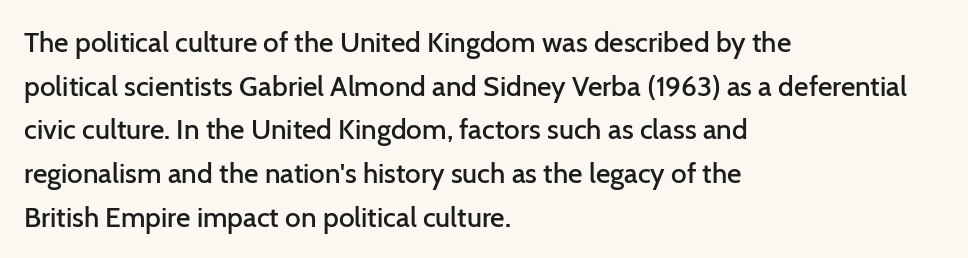
Q: Is the text bold? A: Semi-bold.
Q: Is the text italic (slanted)? A: No, it is upright.
Q: Is the typeface a serif or a sans-serif typeface? A: Sans-serif.
Q: Is the text underlined? A: No.
Q: How is the paragraph aligned? A: Left-aligned.
Q: Is the spacing between letters normal or unusually wide? A: Normal.
Q: Is the spacing between lines tight, normal or loose? A: Normal.
Q: Width (condensed, normal, or wide)? A: Normal.
Q: Stroke contrast? A: Low.
Q: x-height? A: Medium.
Q: Monospaced? A: No.
